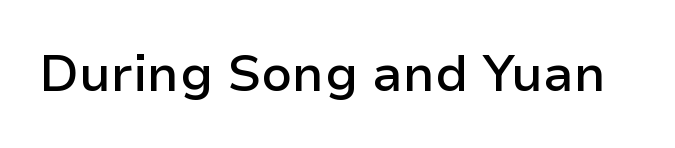
{"serif": "no", "italic": "no", "bold": "semi", "weight": "semibold", "width": "normal", "stroke_contrast": "low", "x_height": "medium", "monospaced": "no", "underline": "no", "letter_spacing": "normal", "letter_spacing_em": 0.0, "glyph_px": 51}
